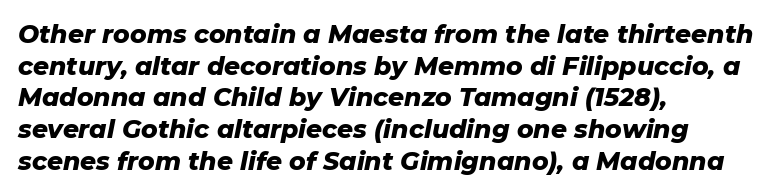
The image shows 25 px bold type, italic (leaning right); set left-aligned, normal line spacing (1.27x), normal letter spacing, not underlined.
